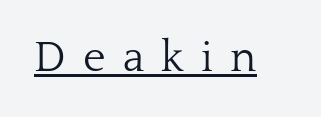
The image shows 43 px light serif type, upright; set unusually wide letter spacing (+0.4 em), underlined; low stroke contrast and a medium x-height.
